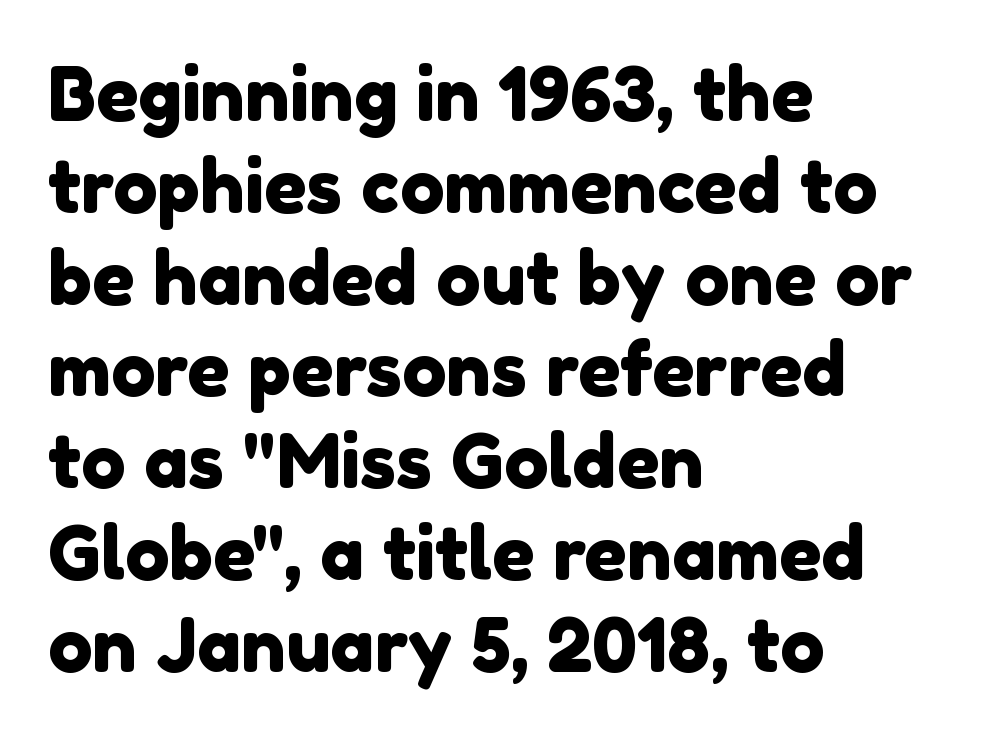
Q: Is the typeface a serif or a sans-serif typeface? A: Sans-serif.
Q: Is the text underlined? A: No.
Q: How is the paragraph aligned? A: Left-aligned.
Q: Is the spacing between letters normal or unusually wide? A: Normal.
Q: Width (condensed, normal, or wide)? A: Normal.
Q: x-height? A: Medium.
Q: Monospaced? A: No.
